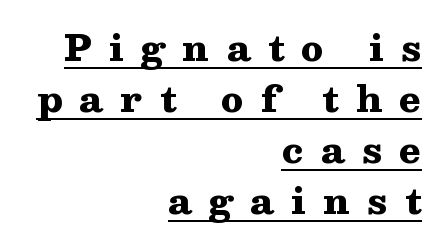
The image shows 36 px heavy, wide serif type, upright; set right-aligned, normal line spacing (1.42x), unusually wide letter spacing (+0.48 em), underlined; medium stroke contrast and a medium x-height.
